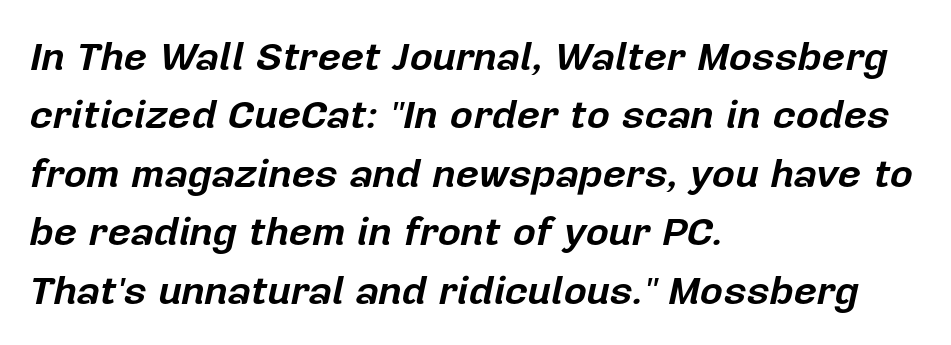
Q: Is the text bold? A: Yes.
Q: Is the text italic (slanted)? A: Yes, it leans right by about 12 degrees.
Q: Is the text underlined? A: No.
Q: How is the paragraph aligned? A: Left-aligned.
Q: Is the spacing between letters normal or unusually wide? A: Normal.
Q: Is the spacing between lines tight, normal or loose? A: Normal.
Q: Width (condensed, normal, or wide)? A: Normal.
Q: Stroke contrast? A: Low.
Q: x-height? A: Medium.
Q: Monospaced? A: No.
